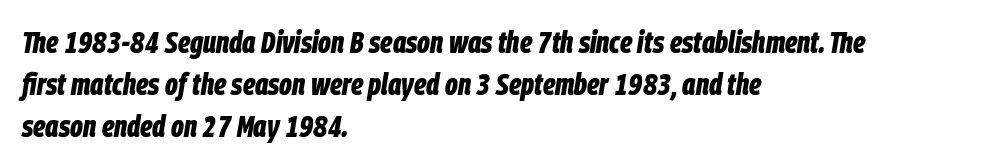
Q: Is the text bold? A: Yes.
Q: Is the text italic (slanted)? A: Yes, it leans right by about 9 degrees.
Q: Is the text underlined? A: No.
Q: How is the paragraph aligned? A: Left-aligned.
Q: Is the spacing between letters normal or unusually wide? A: Normal.
Q: Is the spacing between lines tight, normal or loose? A: Normal.
Q: Width (condensed, normal, or wide)? A: Condensed.
Q: Stroke contrast? A: Low.
Q: x-height? A: Large.
Q: Monospaced? A: No.
